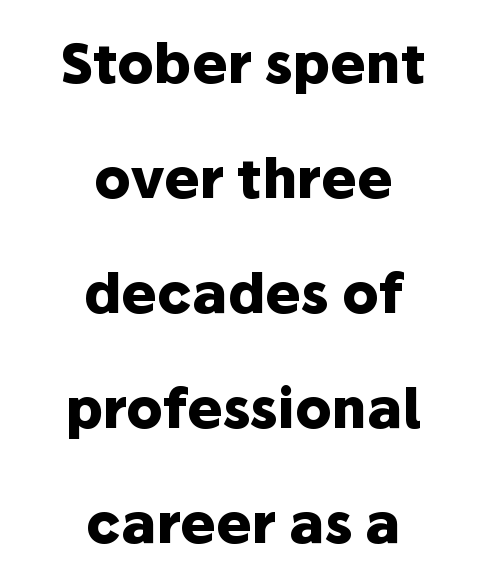
Q: Is the text bold? A: Yes.
Q: Is the text italic (slanted)? A: No, it is upright.
Q: Is the typeface a serif or a sans-serif typeface? A: Sans-serif.
Q: Is the text underlined? A: No.
Q: How is the paragraph aligned? A: Centered.
Q: Is the spacing between letters normal or unusually wide? A: Normal.
Q: Is the spacing between lines tight, normal or loose? A: Loose.
Q: Width (condensed, normal, or wide)? A: Normal.
Q: Stroke contrast? A: Low.
Q: x-height? A: Medium.
Q: Monospaced? A: No.
